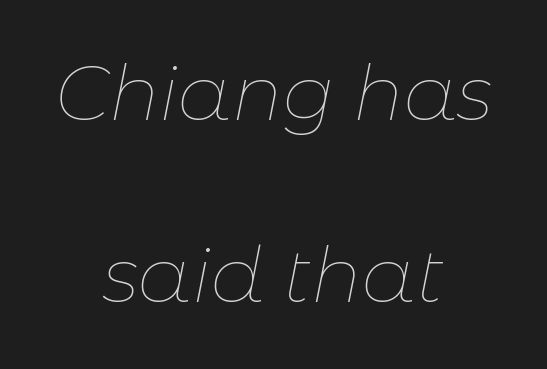
The line texture is even and compact thanks to regular tracking. Casual observation: everything's sitting right in the middle. Stems here are at most as thick as an everyday book face. Just letters on the line, the space beneath them empty.
